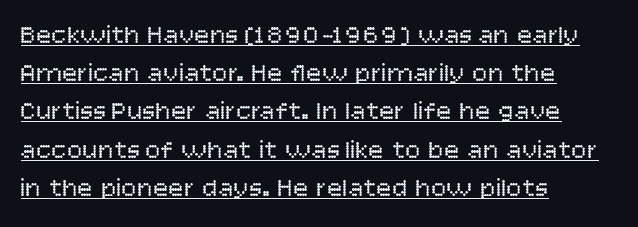
The image shows 26 px text type, upright; set left-aligned, normal line spacing (1.47x), normal letter spacing, underlined.
